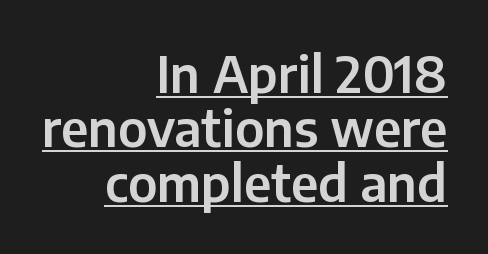
{"serif": "no", "italic": "no", "width": "normal", "stroke_contrast": "low", "x_height": "medium", "monospaced": "no", "underline": "yes", "align": "right", "line_spacing": "tight", "line_spacing_ratio": 1.09, "letter_spacing": "normal", "letter_spacing_em": 0.0, "glyph_px": 50}
